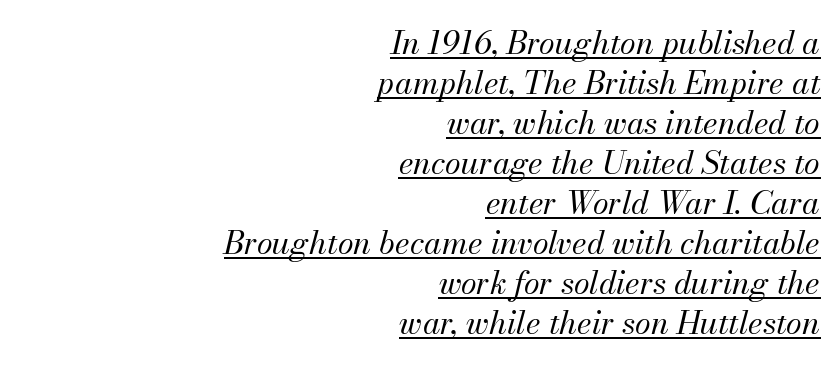
{"italic": "yes", "lean": "right", "slant_degrees": 13, "bold": "no", "weight": "regular", "width": "normal", "stroke_contrast": "medium", "x_height": "small", "monospaced": "no", "underline": "yes", "align": "right", "line_spacing": "normal", "line_spacing_ratio": 1.25, "letter_spacing": "normal", "letter_spacing_em": 0.0, "glyph_px": 32}
